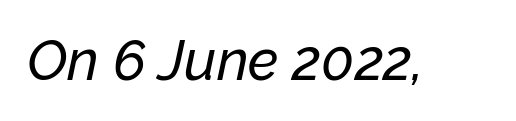
Q: Is the text italic (slanted)? A: Yes, it leans right by about 12 degrees.
Q: Is the text underlined? A: No.
Q: Is the spacing between letters normal or unusually wide? A: Normal.
Q: Width (condensed, normal, or wide)? A: Normal.
Q: Stroke contrast? A: Low.
Q: x-height? A: Medium.
Q: Monospaced? A: No.
